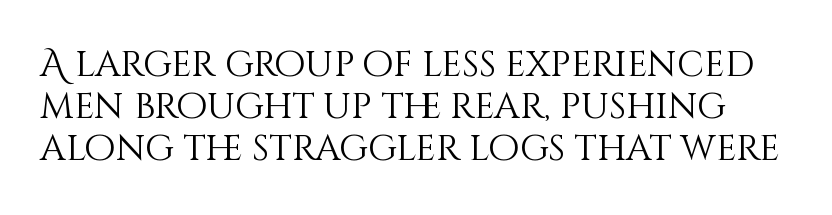
Does the lettering tilt? It doesn't — this is upright. Underline: absent. The strokes are not fattened; the text isn't bold. Words appear dense and cohesive because spacing is normal. Think of a printed novel: that variable character pitch is what you see here.
